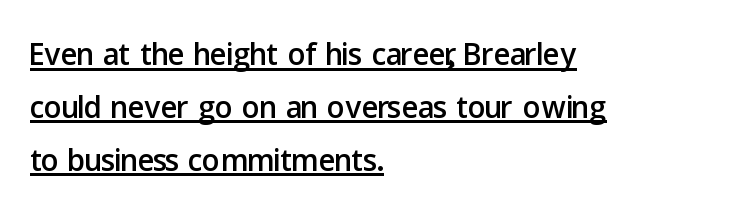
Q: Is the text italic (slanted)? A: No, it is upright.
Q: Is the typeface a serif or a sans-serif typeface? A: Sans-serif.
Q: Is the text underlined? A: Yes.
Q: How is the paragraph aligned? A: Left-aligned.
Q: Is the spacing between letters normal or unusually wide? A: Normal.
Q: Width (condensed, normal, or wide)? A: Normal.
Q: Stroke contrast? A: Low.
Q: x-height? A: Medium.
Q: Monospaced? A: No.
